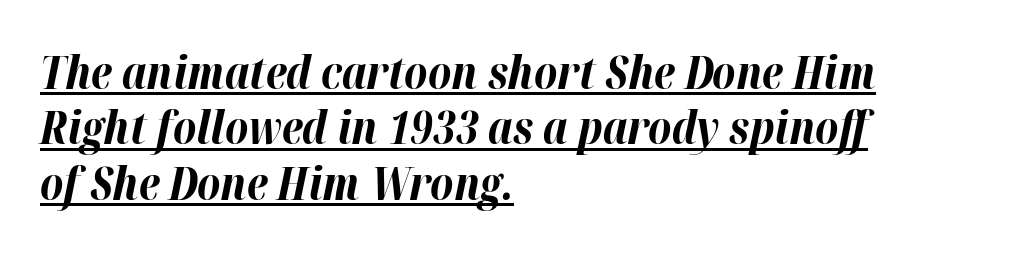
Q: Is the text bold? A: Yes.
Q: Is the text italic (slanted)? A: Yes, it leans right by about 12 degrees.
Q: Is the text underlined? A: Yes.
Q: How is the paragraph aligned? A: Left-aligned.
Q: Is the spacing between letters normal or unusually wide? A: Normal.
Q: Width (condensed, normal, or wide)? A: Normal.
Q: Stroke contrast? A: High.
Q: x-height? A: Medium.
Q: Monospaced? A: No.
